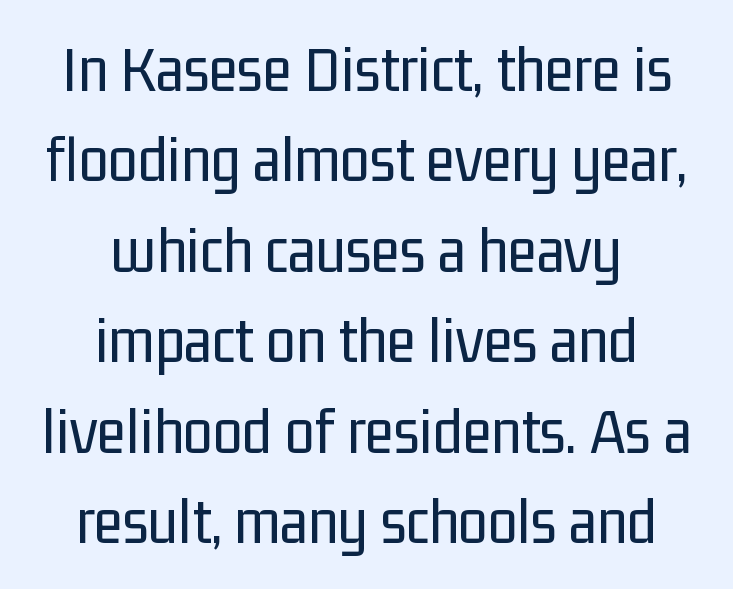
The tracking reads as untouched default to a designer's eye. No extra ink here — the face is not bold. The passage shown is typeset with a sans-serif family. Evenly set lines give the paragraph a standard silhouette. If you folded the block vertically in half, each line would mirror itself in length.
